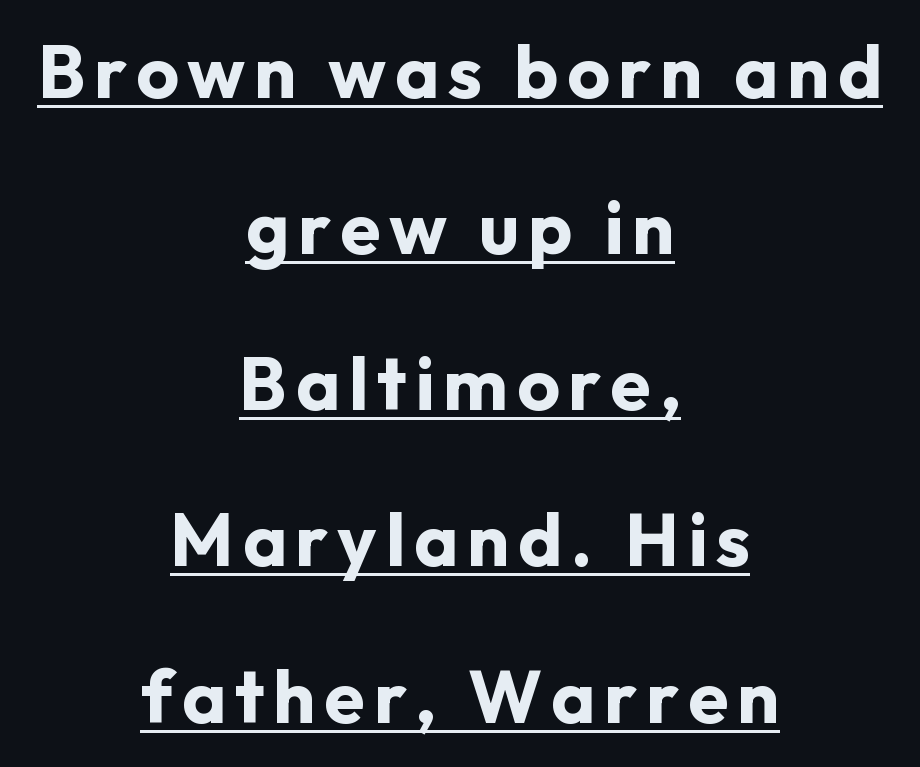
Italic: no, the glyphs are upright roman. Examine the stroke ends and you'll find no serifs. These lines are rendered in a variable-pitch font. Like a heading marked for emphasis, these lines bear an underscore. Where is the straight margin? There isn't one; the lines are centered. The line-height multiplier appears high, well above default.
